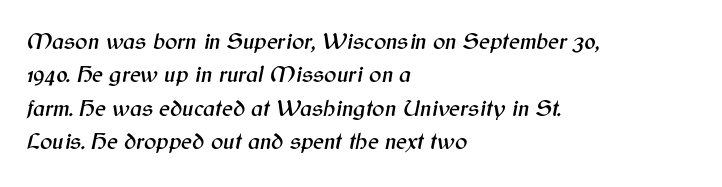
Posture: slanted. Clear beneath every line of the passage. Look at the tracking — it's just the regular setting, nothing added. Does the copy run flush right? No — it runs flush left. The line-height multiplier appears to be the usual default.
